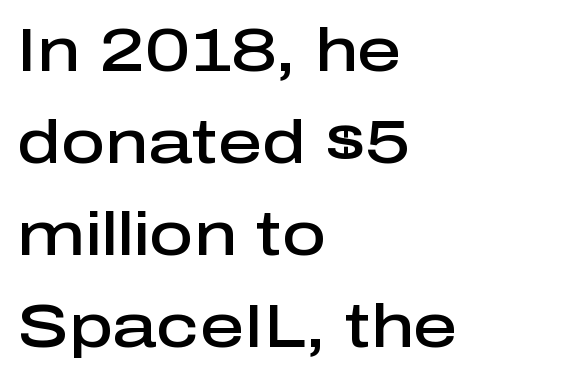
The image shows 61 px semibold sans-serif type, upright; set left-aligned, normal line spacing (1.51x), normal letter spacing, not underlined; low stroke contrast and a medium x-height.
